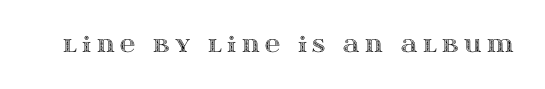
The image shows 21 px text type, upright; set unusually wide letter spacing (+0.26 em), not underlined.
